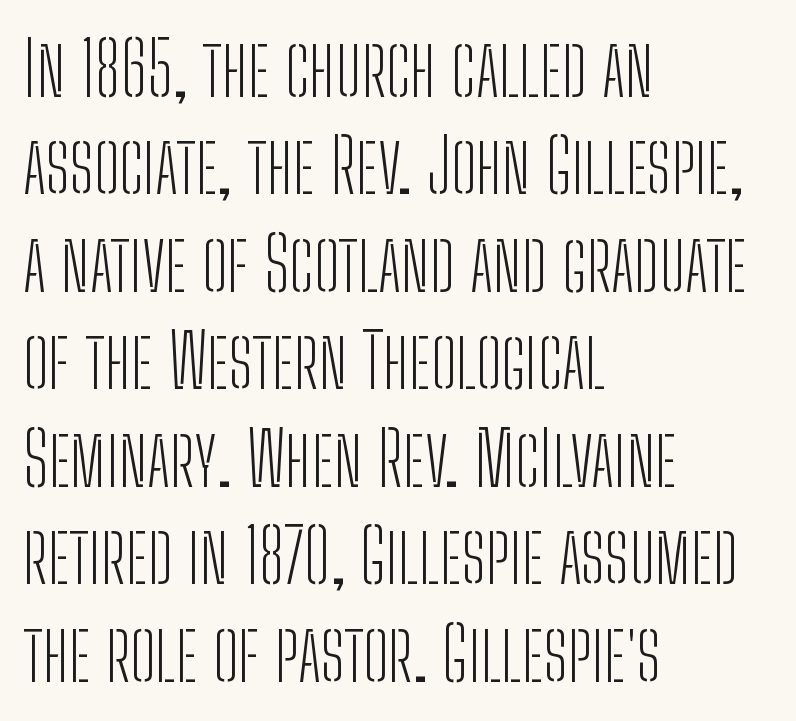
Q: Is the text bold? A: No.
Q: Is the text italic (slanted)? A: No, it is upright.
Q: Is the typeface a serif or a sans-serif typeface? A: Sans-serif.
Q: Is the text underlined? A: No.
Q: How is the paragraph aligned? A: Left-aligned.
Q: Is the spacing between letters normal or unusually wide? A: Normal.
Q: Is the spacing between lines tight, normal or loose? A: Normal.
Q: Width (condensed, normal, or wide)? A: Condensed.
Q: Stroke contrast? A: Low.
Q: x-height? A: Medium.
Q: Monospaced? A: No.
